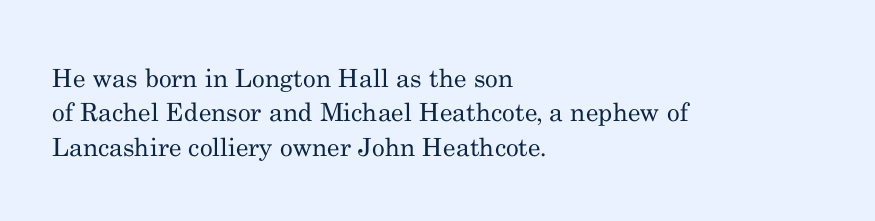
The image shows 25 px text type, upright; set left-aligned, normal line spacing (1.38x), normal letter spacing, not underlined.
